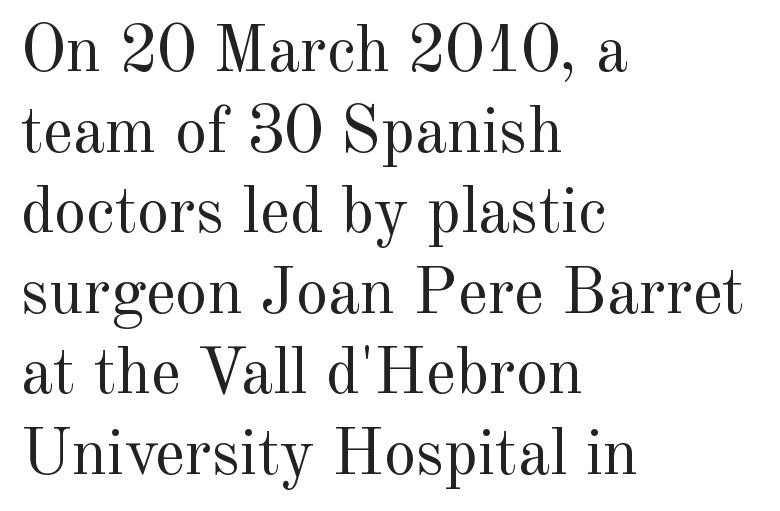
A student would call this left alignment; a typographer would say flush left, rag right. What kind of face is this? One with serifs. Beneath every word, the page is bare. Ink coverage per letter is moderate at most.
